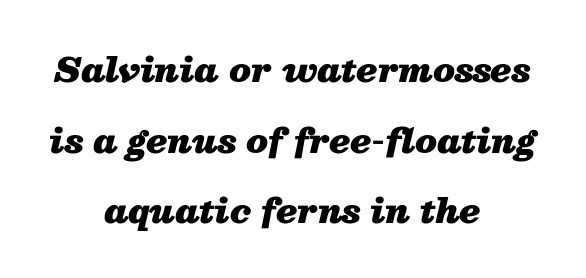
Unmarked baselines from the first word to the last. The rendering uses natural spacing where letterforms have individual widths. Notice the wide empty band between every row — that's loose leading. The rendering positions every line midway between the sides. The text carries the slant typical of an italic or oblique font. Honestly, the letter spacing is just normal — you wouldn't notice it.
